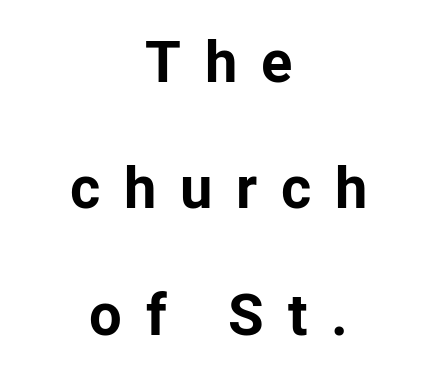
Q: Is the text bold? A: Yes.
Q: Is the text italic (slanted)? A: No, it is upright.
Q: Is the typeface a serif or a sans-serif typeface? A: Sans-serif.
Q: Is the text underlined? A: No.
Q: How is the paragraph aligned? A: Centered.
Q: Is the spacing between letters normal or unusually wide? A: Unusually wide.
Q: Is the spacing between lines tight, normal or loose? A: Loose.
Q: Width (condensed, normal, or wide)? A: Normal.
Q: Stroke contrast? A: Low.
Q: x-height? A: Medium.
Q: Monospaced? A: No.
